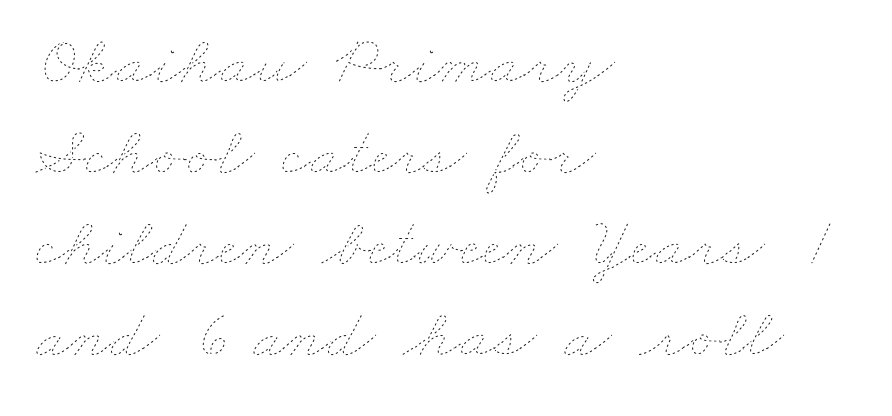
This rendering features lettering with no underline. The tracking reads as untouched default to a designer's eye. Alignment: flush left. A light-to-regular cut is what we see here. Whoever set this chose a conventional vertical rhythm.
